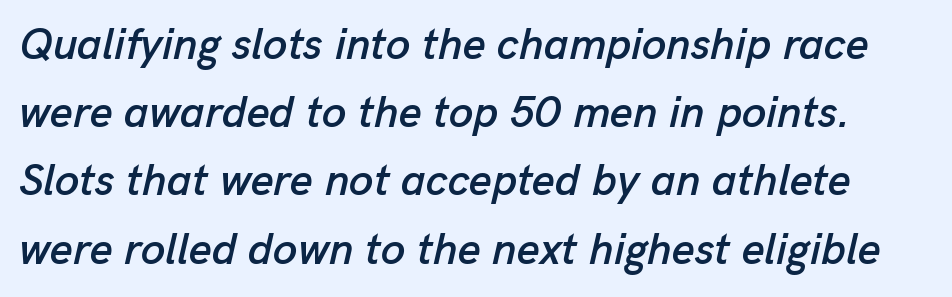
This sample uses an oblique cut, with every glyph tilted off the vertical. Just letters on the line, the space beneath them empty. Compared with typical paragraphs, the rows here are spaced about the same. The horizontal fit of the characters is conventional and even. The face used here is proportionally spaced, like ordinary book or web type.
